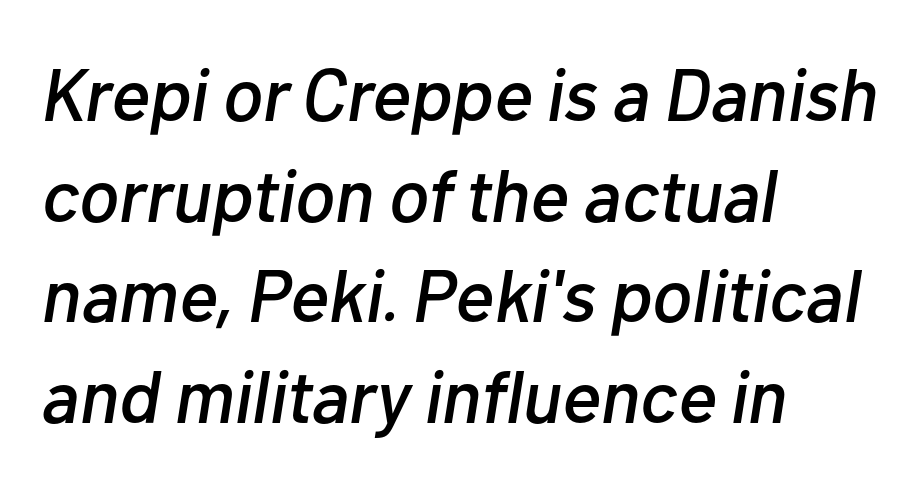
Q: Is the text italic (slanted)? A: Yes, it leans right by about 10 degrees.
Q: Is the text underlined? A: No.
Q: How is the paragraph aligned? A: Left-aligned.
Q: Is the spacing between letters normal or unusually wide? A: Normal.
Q: Is the spacing between lines tight, normal or loose? A: Normal.
Q: Width (condensed, normal, or wide)? A: Normal.
Q: Stroke contrast? A: Low.
Q: x-height? A: Medium.
Q: Monospaced? A: No.
